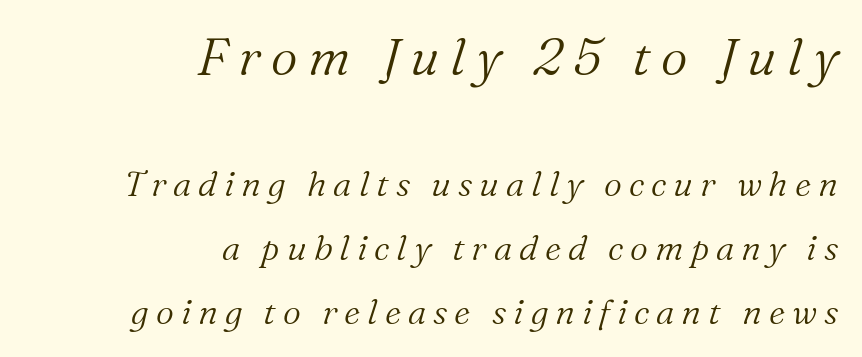
The image shows 52 px light serif type, italic (leaning right); set right-aligned, line spacing 1.83x, unusually wide letter spacing (+0.2 em), not underlined; the first (top) block is 1.49x larger; medium stroke contrast and a medium x-height.
